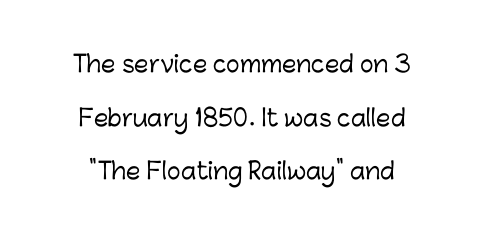
Q: Is the text italic (slanted)? A: No, it is upright.
Q: Is the text underlined? A: No.
Q: How is the paragraph aligned? A: Centered.
Q: Is the spacing between letters normal or unusually wide? A: Normal.
Q: Is the spacing between lines tight, normal or loose? A: Loose.
